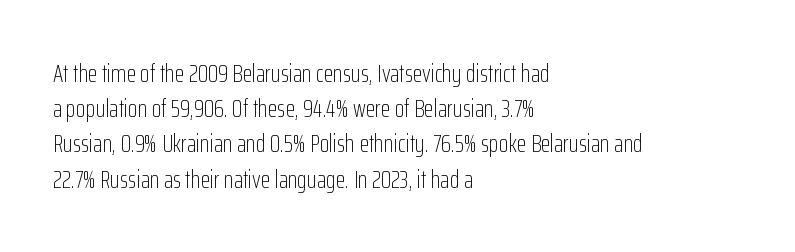
Weight: not bold — regular or lighter. Summary of vertical rhythm: regular, with standard interline spacing. Italic? Not at all — the glyphs are vertical. Words appear dense and cohesive because spacing is normal. Glance below the letters and you will spot only blank space.
